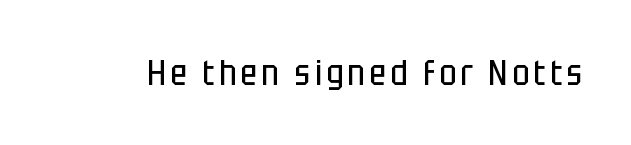
{"serif": "no", "italic": "no", "bold": "no", "weight": "regular", "width": "condensed", "stroke_contrast": "low", "x_height": "large", "monospaced": "no", "underline": "no", "glyph_px": 36}
